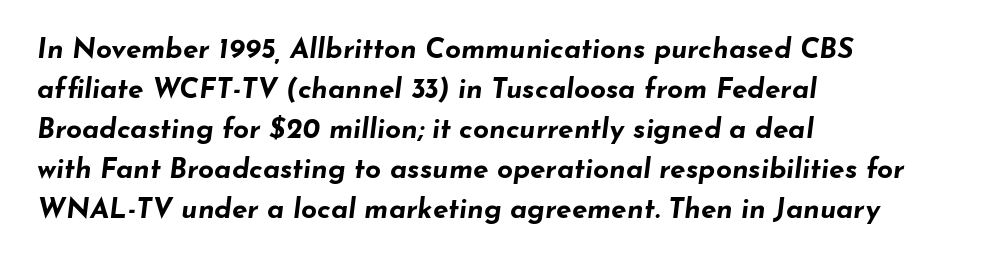
Q: Is the text bold? A: Yes.
Q: Is the text italic (slanted)? A: Yes, it leans right by about 7 degrees.
Q: Is the text underlined? A: No.
Q: How is the paragraph aligned? A: Left-aligned.
Q: Is the spacing between letters normal or unusually wide? A: Normal.
Q: Is the spacing between lines tight, normal or loose? A: Normal.
Q: Width (condensed, normal, or wide)? A: Wide.
Q: Stroke contrast? A: Low.
Q: x-height? A: Small.
Q: Monospaced? A: No.
